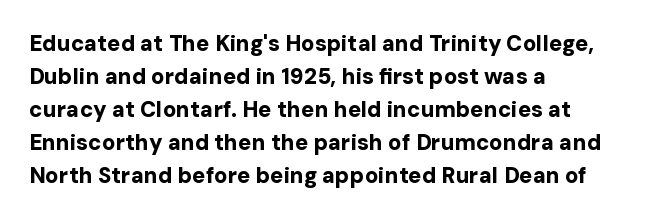
The image shows 22 px bold type, upright; set left-aligned, normal line spacing (1.5x), normal letter spacing, not underlined.
